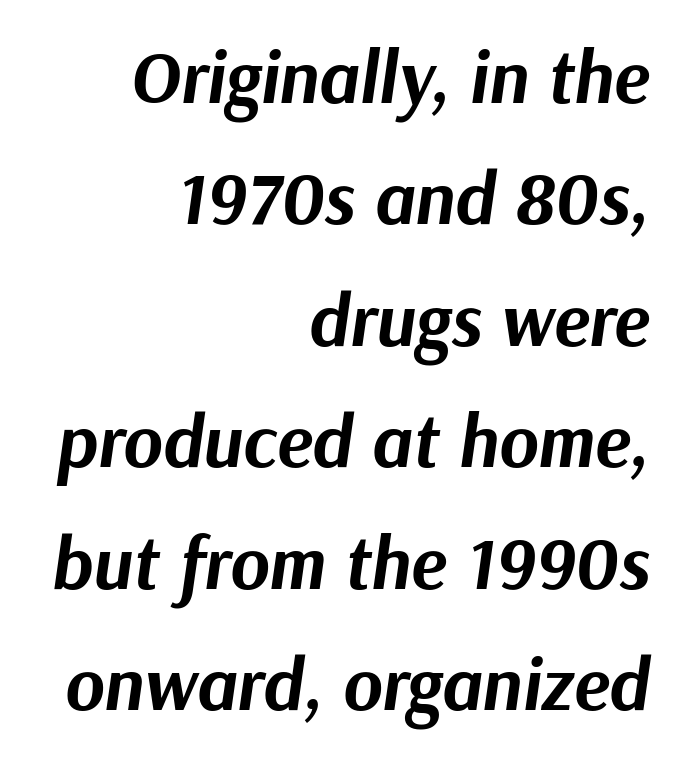
The image shows 75 px bold type, italic (leaning right); set right-aligned, normal line spacing (1.62x), normal letter spacing, not underlined; medium stroke contrast and a medium x-height.
